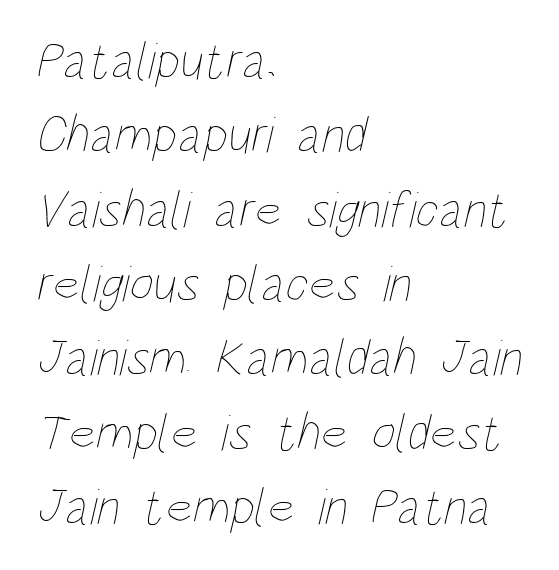
{"bold": "no", "weight": "thin", "width": "condensed", "stroke_contrast": "low", "x_height": "large", "monospaced": "no", "underline": "no", "align": "left", "line_spacing": "normal", "line_spacing_ratio": 1.43, "letter_spacing": "normal", "letter_spacing_em": 0.0, "glyph_px": 52}
